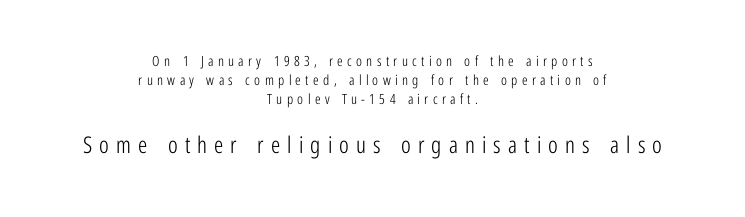
The image shows 23 px text type, upright; set centered, normal line spacing (1.35x), unusually wide letter spacing (+0.31 em), not underlined; the second (bottom) block is 1.64x larger.
